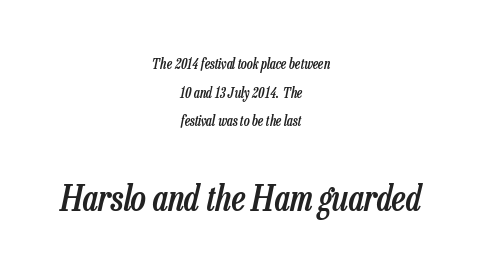
{"italic": "yes", "lean": "right", "slant_degrees": 13, "bold": "semi", "weight": "semibold", "width": "condensed", "stroke_contrast": "low", "x_height": "medium", "monospaced": "no", "underline": "no", "align": "center", "line_spacing": "loose", "line_spacing_ratio": 2.05, "letter_spacing": "normal", "letter_spacing_em": 0.0, "larger_block": "second", "size_ratio": 2.57, "glyph_px": 36}
